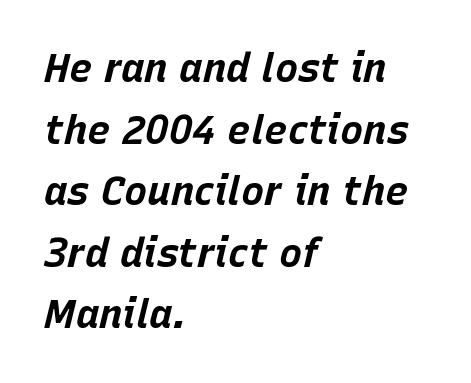
The setting favours the left margin, as ordinary paragraphs usually do. Normally led — the rows are evenly, conventionally spaced. Nothing unusual about the tracking: characters are spaced as the font intends. Plain, unruled lines of type. The strokes are fattened all the way to bold. Note the varied advance widths — an 'i' is clearly narrower than an 'm'.
